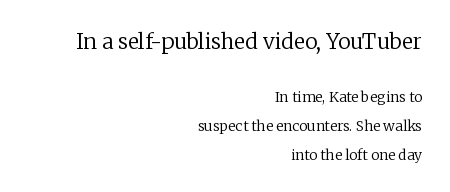
Q: Is the text bold? A: No.
Q: Is the text italic (slanted)? A: No, it is upright.
Q: Is the text underlined? A: No.
Q: How is the paragraph aligned? A: Right-aligned.
Q: Is the spacing between letters normal or unusually wide? A: Normal.
Q: Is the spacing between lines tight, normal or loose? A: Loose.
Q: Which block of text is set in a larger size, the first (top) or the second (bottom)? A: The first (top) one.
